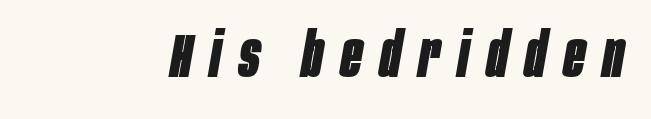
Q: Is the text bold? A: Yes.
Q: Is the text italic (slanted)? A: Yes, it leans right by about 10 degrees.
Q: Is the text underlined? A: No.
Q: Is the spacing between letters normal or unusually wide? A: Unusually wide.
Q: Width (condensed, normal, or wide)? A: Condensed.
Q: Stroke contrast? A: Low.
Q: x-height? A: Large.
Q: Monospaced? A: No.
